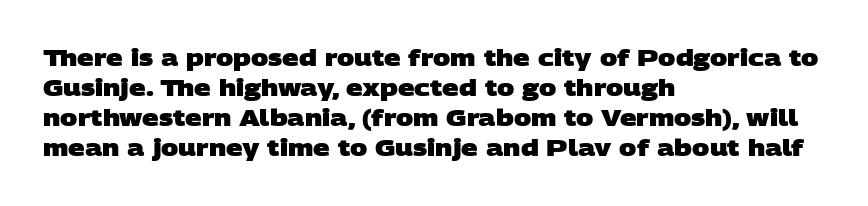
{"bold": "yes", "underline": "no", "align": "left", "line_spacing": "normal", "line_spacing_ratio": 1.31, "letter_spacing": "normal", "letter_spacing_em": 0.0, "glyph_px": 23}
